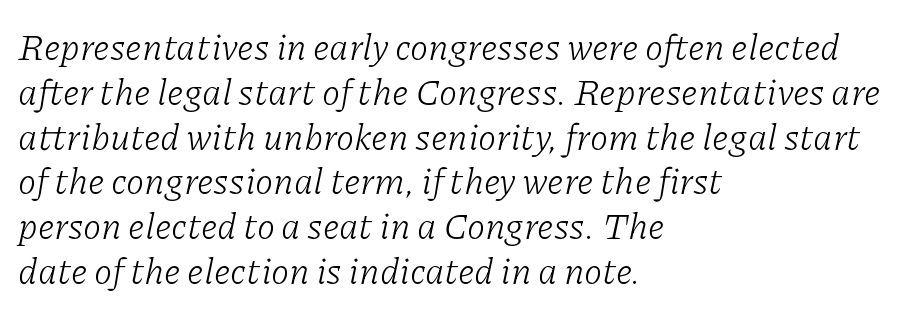
Q: Is the text bold? A: No.
Q: Is the text italic (slanted)? A: Yes, it leans right by about 11 degrees.
Q: Is the typeface a serif or a sans-serif typeface? A: Serif.
Q: Is the text underlined? A: No.
Q: How is the paragraph aligned? A: Left-aligned.
Q: Is the spacing between letters normal or unusually wide? A: Normal.
Q: Width (condensed, normal, or wide)? A: Normal.
Q: Stroke contrast? A: Low.
Q: x-height? A: Medium.
Q: Monospaced? A: No.
